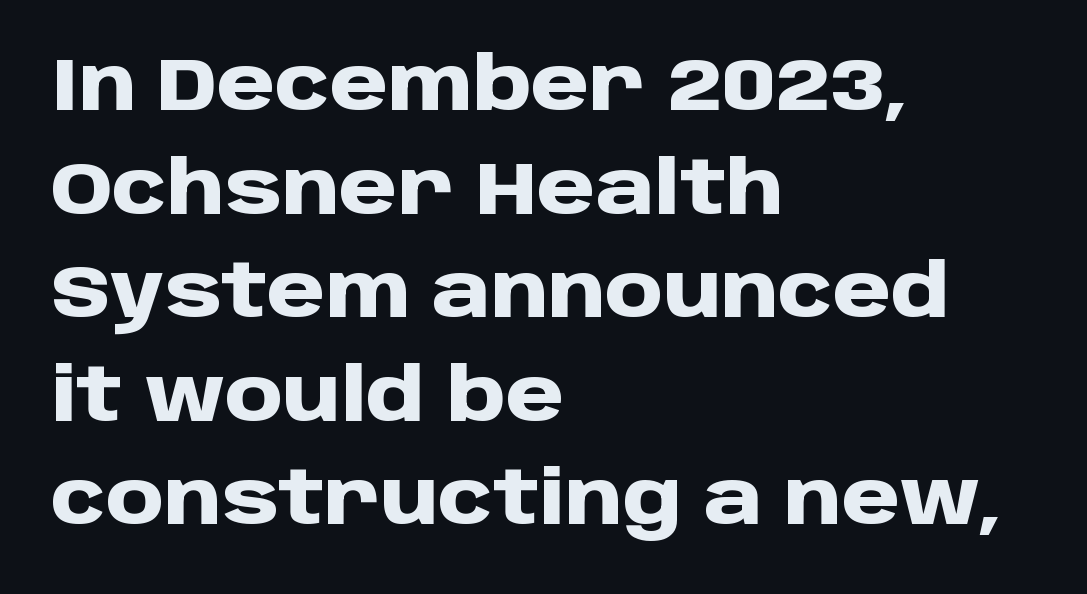
Style check: upright. The lines are quadded left. Strong, thick strokes mark this as bold type. In terms of leading, this rendering sits right in the middle.
